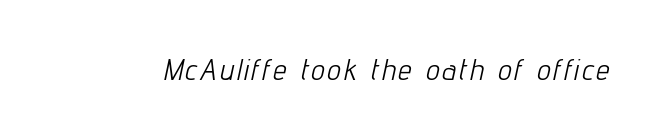
Caption: face not bold, strokes unweighted. An italicized treatment has been applied to the whole sample. Looks like regular typesetting: each glyph gets only the width it needs. Words float on clear page, feet unadorned.
